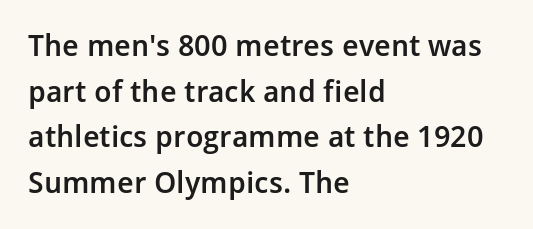
The image shows 30 px semibold sans-serif type, upright; set left-aligned, normal line spacing (1.52x), normal letter spacing, not underlined; low stroke contrast and a medium x-height.
